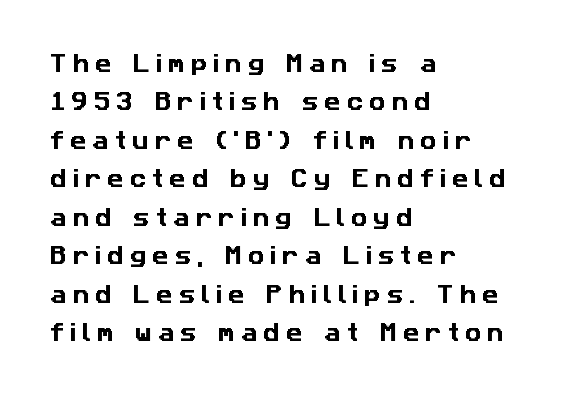
The image shows 21 px text type; set left-aligned, line spacing 1.83x, unusually wide letter spacing (+0.26 em), not underlined.
